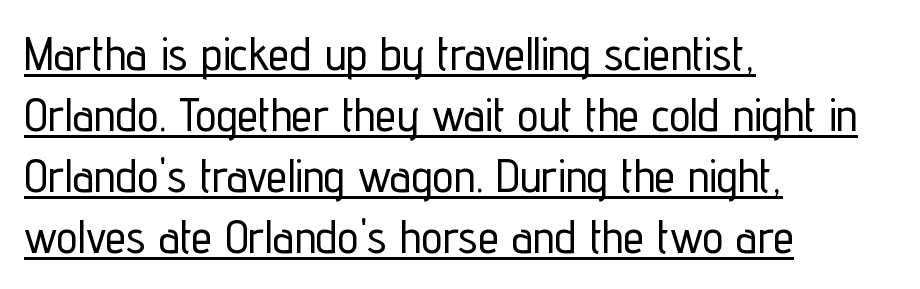
Q: Is the text italic (slanted)? A: No, it is upright.
Q: Is the typeface a serif or a sans-serif typeface? A: Sans-serif.
Q: Is the text underlined? A: Yes.
Q: How is the paragraph aligned? A: Left-aligned.
Q: Is the spacing between letters normal or unusually wide? A: Normal.
Q: Is the spacing between lines tight, normal or loose? A: Normal.
Q: Width (condensed, normal, or wide)? A: Condensed.
Q: Stroke contrast? A: Low.
Q: x-height? A: Medium.
Q: Monospaced? A: No.
